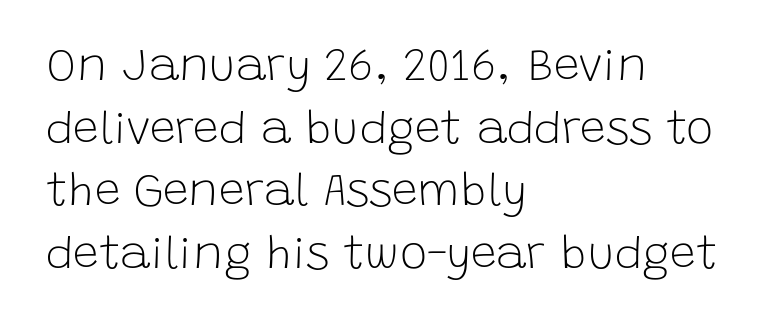
Do the letters lean? They stand straight. Letters rest on an invisible, unmarked baseline. The rendering uses natural spacing where letterforms have individual widths. A classic flush-left, rag-right setting is used for this passage. The weight tops out at a normal text grade. The letters carry no serifs — their stems end cleanly without finishing strokes.
